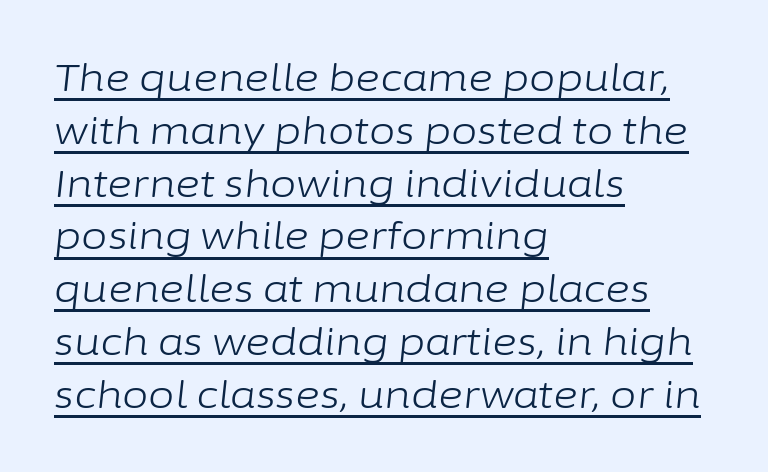
Between one letter and the next there's only the usual sliver of space. Character widths vary here, with narrow letters taking less room than wide ones. How would I describe the line gaps? Plain and ordinary. Weight: regular or lighter.
